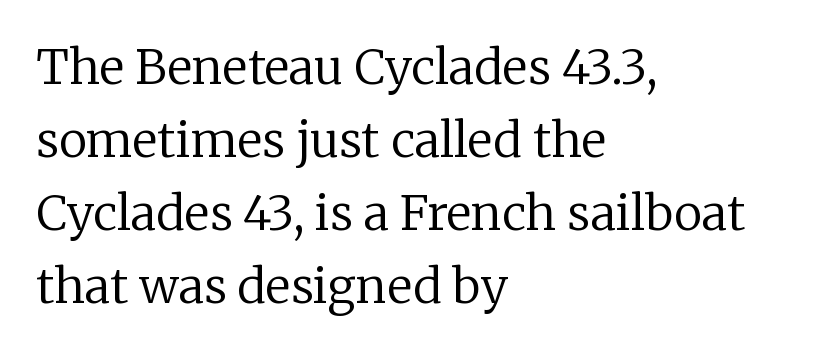
{"serif": "yes", "italic": "no", "bold": "no", "weight": "regular", "width": "normal", "stroke_contrast": "low", "x_height": "medium", "monospaced": "no", "underline": "no", "align": "left", "line_spacing": "normal", "line_spacing_ratio": 1.52, "letter_spacing": "normal", "letter_spacing_em": 0.0, "glyph_px": 48}
